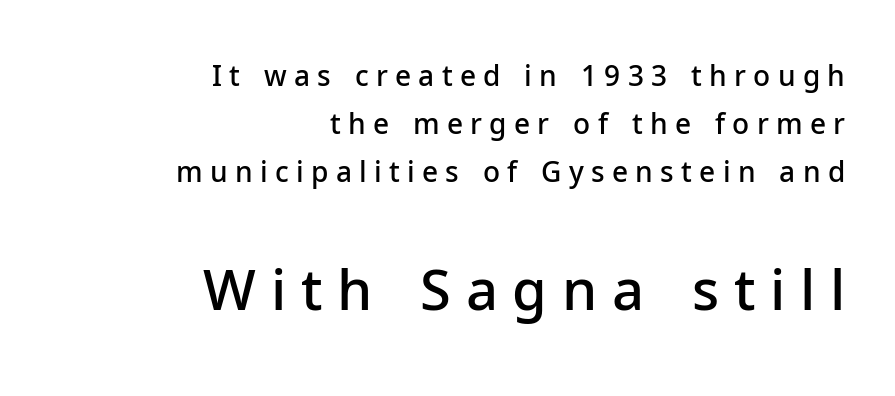
The image shows 56 px semibold sans-serif type, upright; set right-aligned, line spacing 1.71x, unusually wide letter spacing (+0.26 em), not underlined; the second (bottom) block is 2.0x larger; low stroke contrast and a medium x-height.
